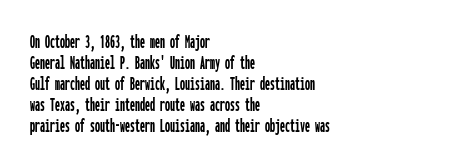
The space directly below the letters is spotless. Line starts are locked; line ends wander. The letterforms sit shoulder to shoulder at normal distance. The passage shown stacks its lines with hardly any gap. It's the straight-up-and-down kind of type.
